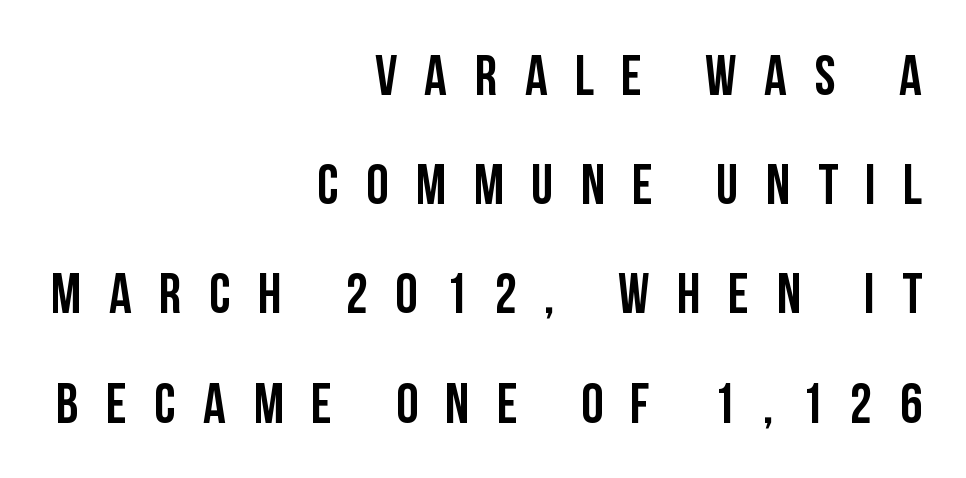
The image shows 56 px semibold, condensed sans-serif type, upright; set right-aligned, loose line spacing (1.95x), unusually wide letter spacing (+0.49 em), not underlined; low stroke contrast and a large x-height.
